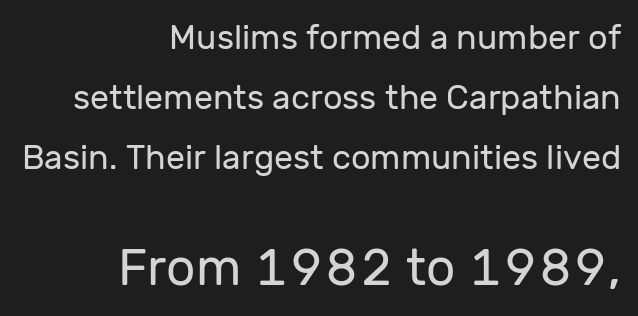
The image shows 51 px regular-weight sans-serif type, upright; set right-aligned, line spacing 1.76x, normal letter spacing, not underlined; the second (bottom) block is 1.5x larger; low stroke contrast and a medium x-height.
